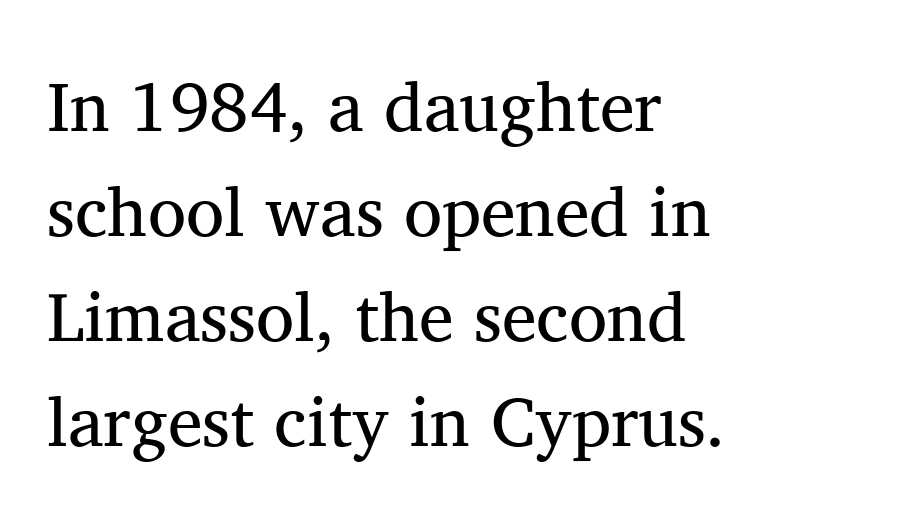
Clear beneath every line of the passage. Posture: upright roman. Spacing between characters is what you'd get straight out of the box. Alignment: flush left. Horizontal bands of white between lines are of average thickness. The letters advance in unequal steps, a hallmark of proportional type.
